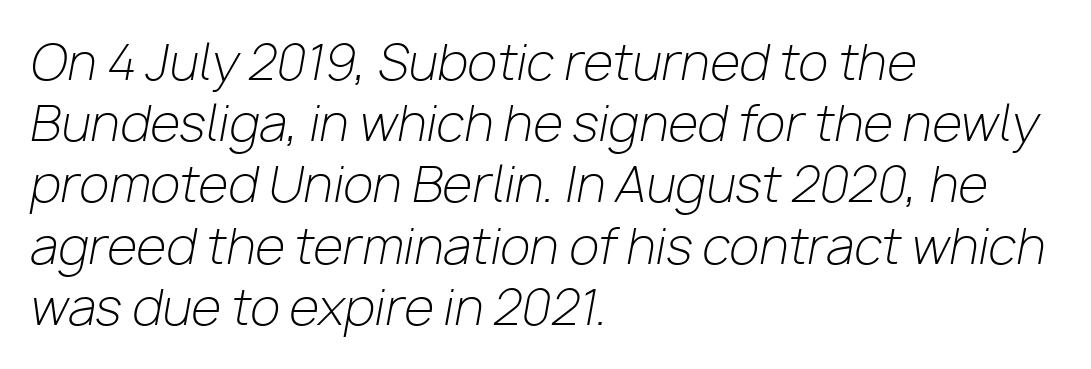
Q: Is the text bold? A: No.
Q: Is the text italic (slanted)? A: Yes, it leans right by about 10 degrees.
Q: Is the text underlined? A: No.
Q: How is the paragraph aligned? A: Left-aligned.
Q: Is the spacing between letters normal or unusually wide? A: Normal.
Q: Is the spacing between lines tight, normal or loose? A: Normal.
Q: Width (condensed, normal, or wide)? A: Normal.
Q: Stroke contrast? A: Low.
Q: x-height? A: Medium.
Q: Monospaced? A: No.
